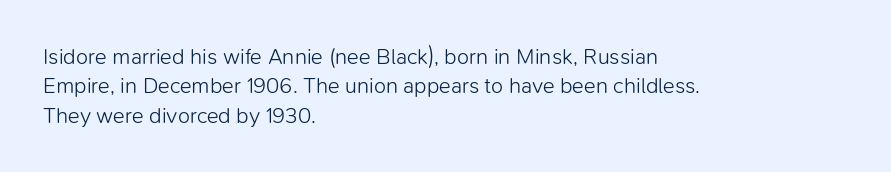
The image shows 22 px text type, upright; set left-aligned, normal line spacing (1.33x), normal letter spacing, not underlined.
